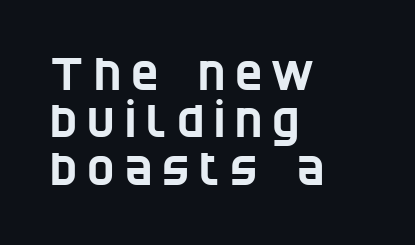
{"serif": "no", "width": "condensed", "stroke_contrast": "low", "x_height": "large", "monospaced": "no", "underline": "no", "align": "left", "line_spacing": "tight", "line_spacing_ratio": 1.03, "letter_spacing": "wide", "letter_spacing_em": 0.22, "glyph_px": 46}
